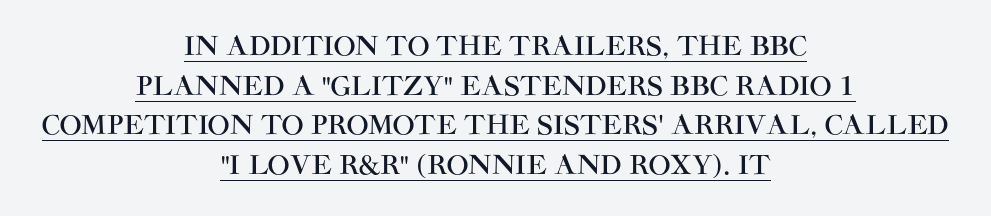
Q: Is the text italic (slanted)? A: No, it is upright.
Q: Is the text underlined? A: Yes.
Q: How is the paragraph aligned? A: Centered.
Q: Is the spacing between letters normal or unusually wide? A: Normal.
Q: Is the spacing between lines tight, normal or loose? A: Normal.
